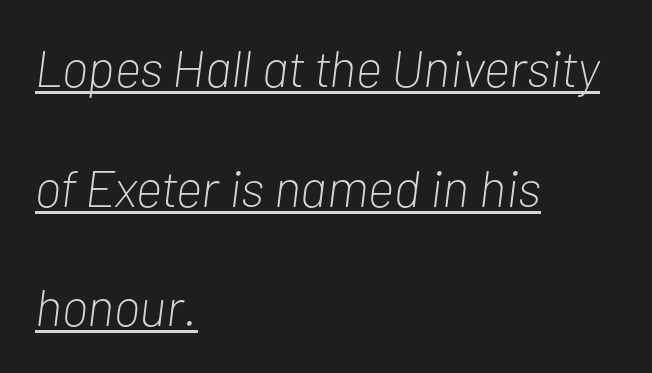
{"italic": "yes", "lean": "right", "slant_degrees": 7, "bold": "no", "weight": "light", "width": "condensed", "stroke_contrast": "low", "x_height": "medium", "monospaced": "no", "underline": "yes", "align": "left", "line_spacing": "loose", "line_spacing_ratio": 2.3, "letter_spacing": "normal", "letter_spacing_em": 0.0, "glyph_px": 52}
